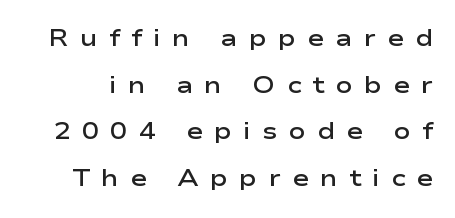
{"italic": "no", "bold": "semi", "underline": "no", "line_spacing": "loose", "line_spacing_ratio": 2.03, "letter_spacing": "wide", "letter_spacing_em": 0.48, "glyph_px": 23}
